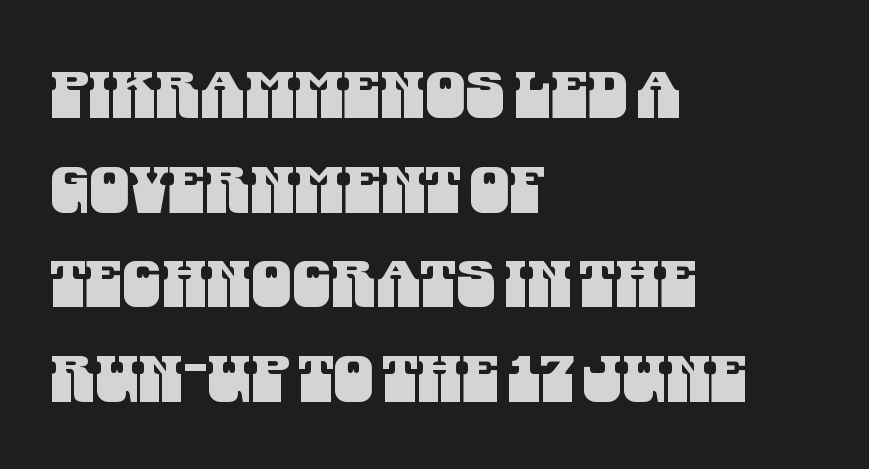
{"serif": "no", "width": "condensed", "stroke_contrast": "medium", "x_height": "large", "monospaced": "no", "underline": "no", "align": "left", "line_spacing": "normal", "line_spacing_ratio": 1.48, "letter_spacing": "normal", "letter_spacing_em": 0.0, "glyph_px": 64}
